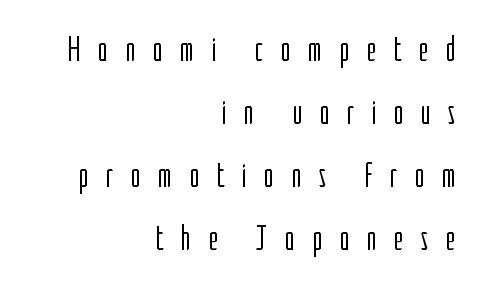
Q: Is the text bold? A: No.
Q: Is the text italic (slanted)? A: No, it is upright.
Q: Is the typeface a serif or a sans-serif typeface? A: Sans-serif.
Q: Is the text underlined? A: No.
Q: How is the paragraph aligned? A: Right-aligned.
Q: Is the spacing between letters normal or unusually wide? A: Unusually wide.
Q: Width (condensed, normal, or wide)? A: Condensed.
Q: Stroke contrast? A: Low.
Q: x-height? A: Medium.
Q: Monospaced? A: No.
